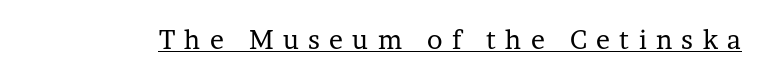
{"italic": "no", "bold": "no", "underline": "yes", "letter_spacing": "wide", "letter_spacing_em": 0.36, "glyph_px": 26}
